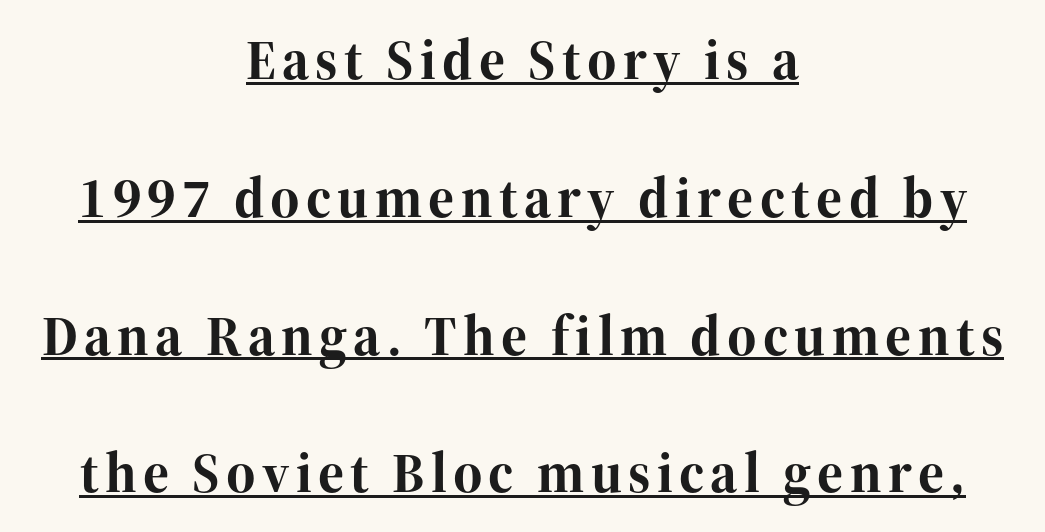
{"serif": "yes", "italic": "no", "bold": "yes", "weight": "bold", "width": "normal", "stroke_contrast": "high", "x_height": "medium", "monospaced": "no", "underline": "yes", "align": "center", "line_spacing": "loose", "line_spacing_ratio": 2.46, "glyph_px": 56}
